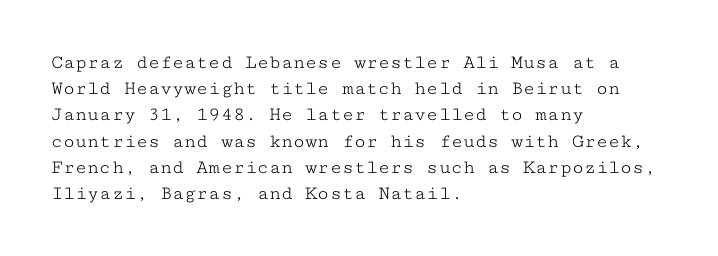
The image shows 20 px text type, upright; set left-aligned, normal line spacing (1.31x), normal letter spacing, not underlined.
